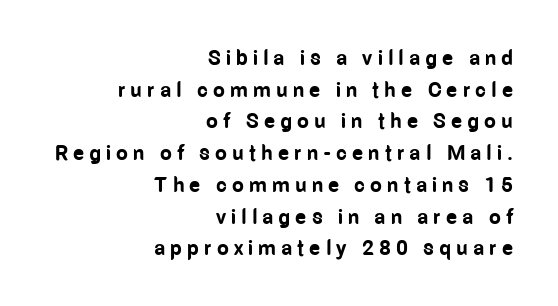
The image shows 21 px bold type, upright; set right-aligned, normal line spacing (1.51x), unusually wide letter spacing (+0.24 em), not underlined.
